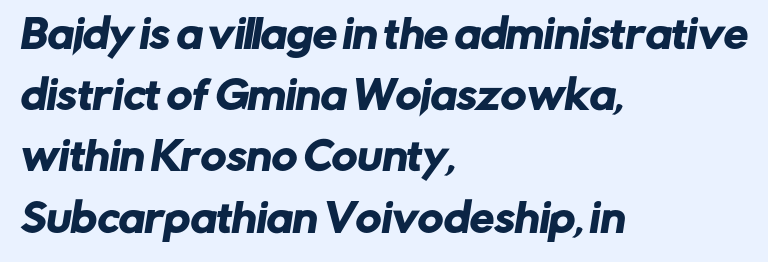
Q: Is the typeface a serif or a sans-serif typeface? A: Sans-serif.
Q: Is the text underlined? A: No.
Q: How is the paragraph aligned? A: Left-aligned.
Q: Is the spacing between letters normal or unusually wide? A: Normal.
Q: Is the spacing between lines tight, normal or loose? A: Normal.
Q: Width (condensed, normal, or wide)? A: Normal.
Q: Stroke contrast? A: Low.
Q: x-height? A: Medium.
Q: Monospaced? A: No.
